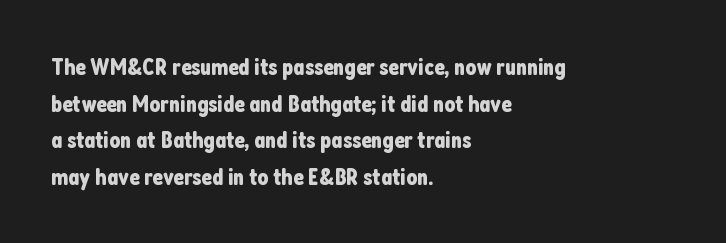
Unlike italic type, these characters show no tilt at all. Glyph-to-glyph distance matches everyday printed text. The line-height multiplier appears to be the usual default. The rag falls on the right side of this text block.
